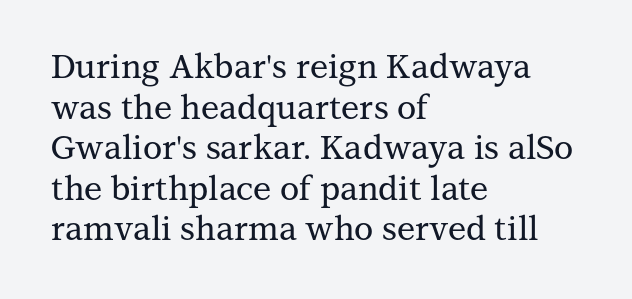
{"serif": "yes", "italic": "no", "width": "normal", "stroke_contrast": "medium", "x_height": "medium", "monospaced": "no", "underline": "no", "align": "left", "line_spacing_ratio": 1.23, "letter_spacing": "normal", "letter_spacing_em": 0.0, "glyph_px": 33}
